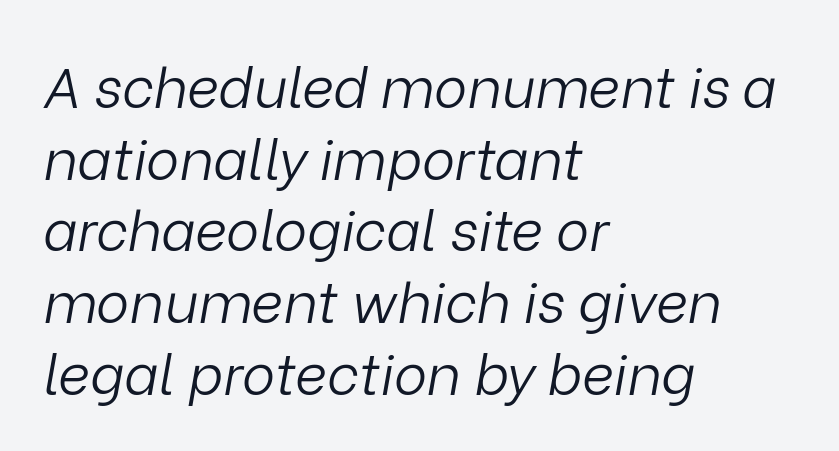
{"italic": "yes", "lean": "right", "slant_degrees": 9, "bold": "no", "weight": "light", "width": "normal", "stroke_contrast": "low", "x_height": "medium", "monospaced": "no", "underline": "no", "align": "left", "line_spacing": "normal", "line_spacing_ratio": 1.28, "letter_spacing": "normal", "letter_spacing_em": 0.0, "glyph_px": 56}
